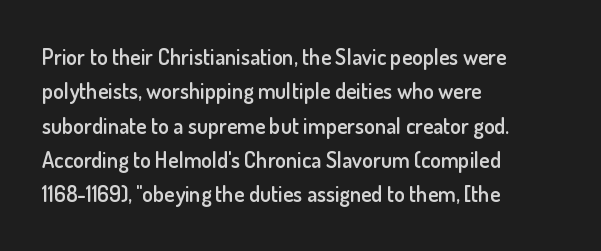
{"italic": "no", "bold": "semi", "underline": "no", "align": "left", "line_spacing": "normal", "line_spacing_ratio": 1.56, "letter_spacing": "normal", "letter_spacing_em": 0.0, "glyph_px": 22}
